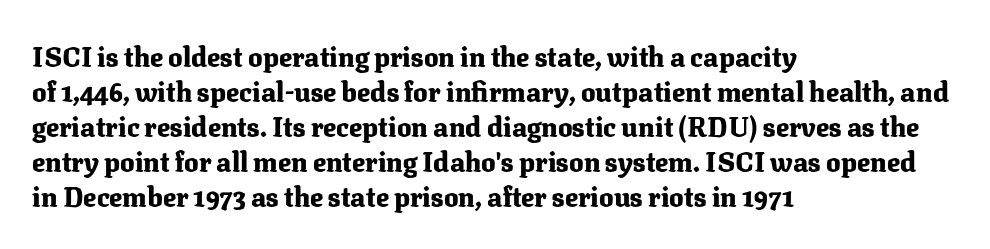
{"italic": "no", "bold": "yes", "underline": "no", "align": "left", "line_spacing": "normal", "line_spacing_ratio": 1.3, "letter_spacing": "normal", "letter_spacing_em": 0.0, "glyph_px": 27}
